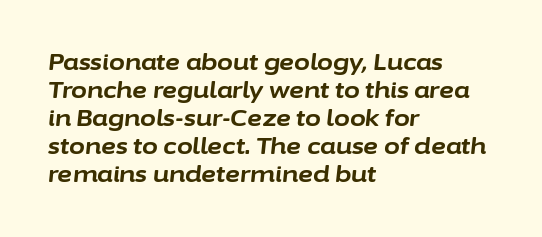
{"italic": "yes", "lean": "right", "slant_degrees": 6, "bold": "yes", "underline": "no", "align": "left", "line_spacing_ratio": 1.22, "letter_spacing": "normal", "letter_spacing_em": 0.0, "glyph_px": 23}
